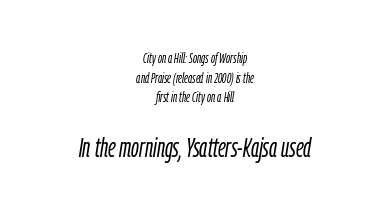
The image shows 27 px text type, italic (leaning right); set centered, normal line spacing (1.41x), normal letter spacing, not underlined; the second (bottom) block is 1.93x larger.
